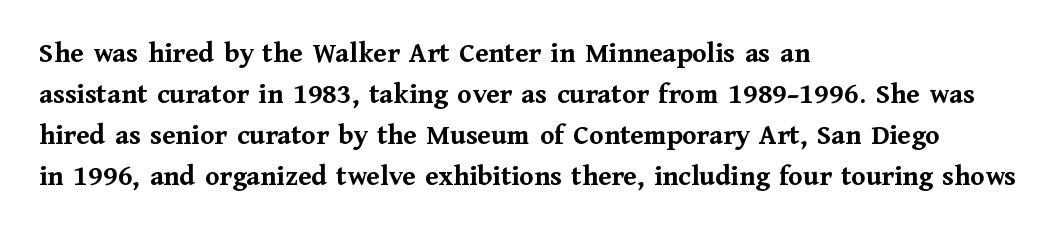
{"serif": "yes", "italic": "no", "bold": "yes", "weight": "semibold", "width": "normal", "stroke_contrast": "medium", "x_height": "medium", "monospaced": "no", "underline": "no", "align": "left", "line_spacing": "normal", "line_spacing_ratio": 1.41, "letter_spacing": "normal", "letter_spacing_em": 0.0, "glyph_px": 29}
